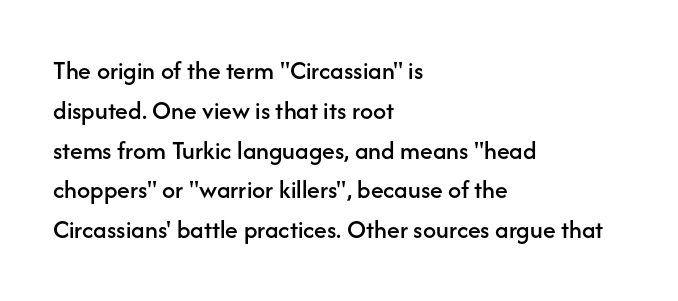
How would I describe the line gaps? Plain and ordinary. Does extra space separate the letters? No, they use regular spacing. These lines stack with their left ends in a neat column. Underlining? Definitely not there. Quick note: not italic, upright.
